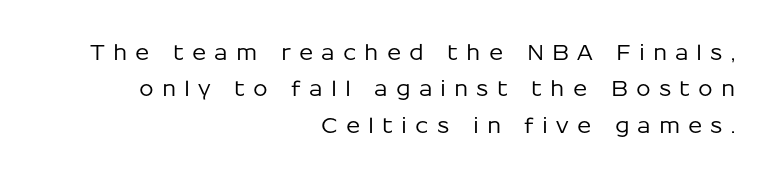
Right-aligned paragraph, ragged on the left. Does extra space separate the letters? Yes, quite a lot of it. Ascenders rise straight up at ninety degrees. Glance below the letters and you will spot only blank space.
